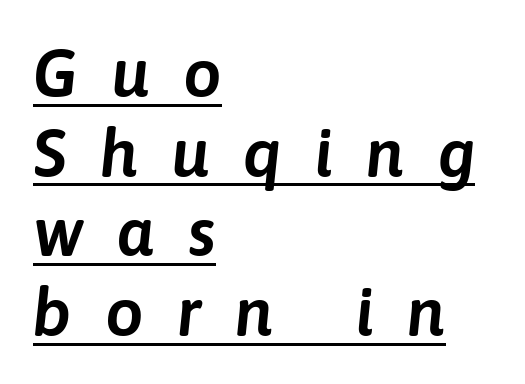
Q: Is the text italic (slanted)? A: Yes, it leans right by about 6 degrees.
Q: Is the text underlined? A: Yes.
Q: How is the paragraph aligned? A: Left-aligned.
Q: Is the spacing between letters normal or unusually wide? A: Unusually wide.
Q: Width (condensed, normal, or wide)? A: Normal.
Q: Stroke contrast? A: Low.
Q: x-height? A: Medium.
Q: Monospaced? A: No.
